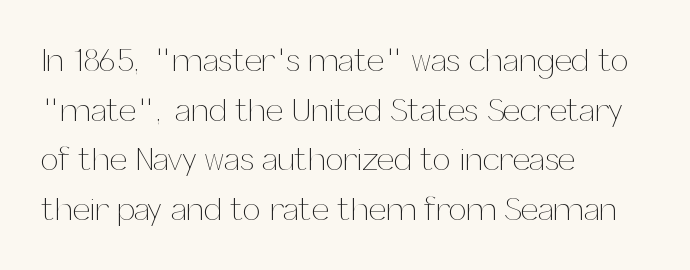
{"italic": "no", "bold": "no", "weight": "thin", "width": "normal", "stroke_contrast": "medium", "x_height": "medium", "monospaced": "no", "underline": "no", "align": "left", "line_spacing": "normal", "line_spacing_ratio": 1.55, "letter_spacing": "normal", "letter_spacing_em": 0.0, "glyph_px": 32}
